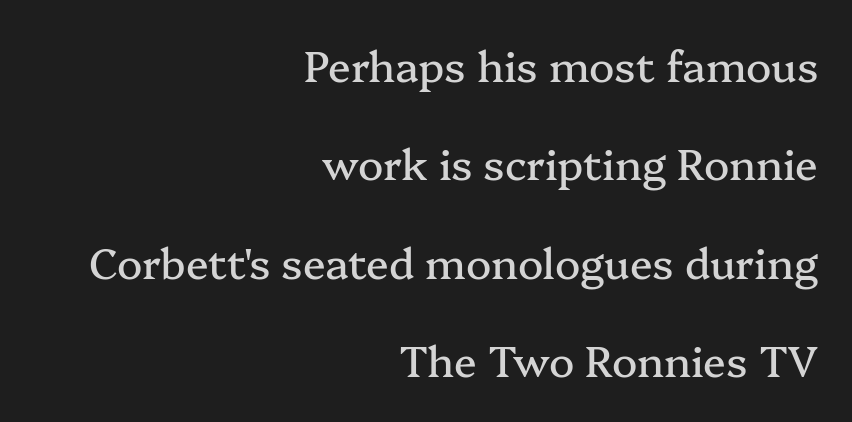
Q: Is the text italic (slanted)? A: No, it is upright.
Q: Is the typeface a serif or a sans-serif typeface? A: Serif.
Q: Is the text underlined? A: No.
Q: How is the paragraph aligned? A: Right-aligned.
Q: Is the spacing between letters normal or unusually wide? A: Normal.
Q: Is the spacing between lines tight, normal or loose? A: Loose.
Q: Width (condensed, normal, or wide)? A: Normal.
Q: Stroke contrast? A: Medium.
Q: x-height? A: Medium.
Q: Monospaced? A: No.
